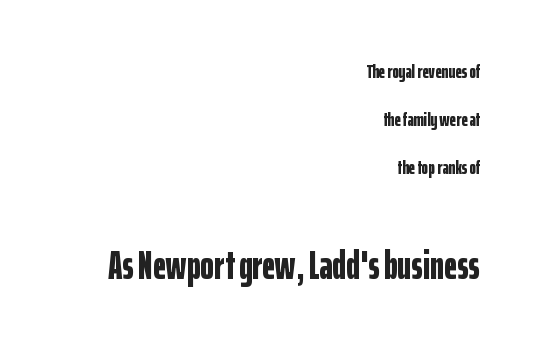
Q: Is the text bold? A: Yes.
Q: Is the text italic (slanted)? A: No, it is upright.
Q: Is the typeface a serif or a sans-serif typeface? A: Sans-serif.
Q: Is the text underlined? A: No.
Q: How is the paragraph aligned? A: Right-aligned.
Q: Is the spacing between letters normal or unusually wide? A: Normal.
Q: Is the spacing between lines tight, normal or loose? A: Loose.
Q: Which block of text is set in a larger size, the first (top) or the second (bottom)? A: The second (bottom) one.
Q: Width (condensed, normal, or wide)? A: Condensed.
Q: Stroke contrast? A: Low.
Q: x-height? A: Medium.
Q: Monospaced? A: No.
